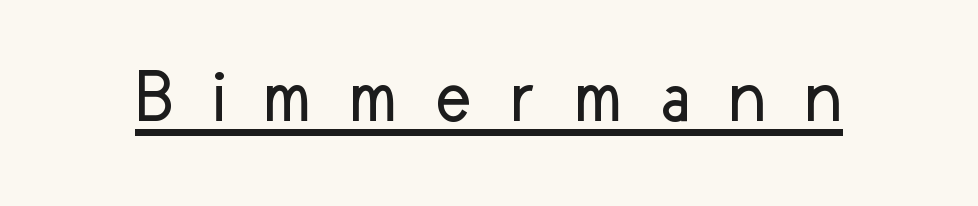
Q: Is the text bold? A: No.
Q: Is the text italic (slanted)? A: No, it is upright.
Q: Is the typeface a serif or a sans-serif typeface? A: Sans-serif.
Q: Is the text underlined? A: Yes.
Q: Is the spacing between letters normal or unusually wide? A: Unusually wide.
Q: Width (condensed, normal, or wide)? A: Normal.
Q: Stroke contrast? A: Low.
Q: x-height? A: Medium.
Q: Monospaced? A: No.
